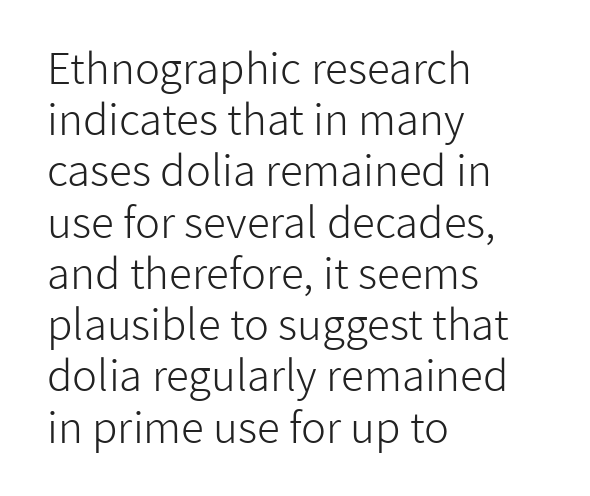
Q: Is the text bold? A: No.
Q: Is the text italic (slanted)? A: No, it is upright.
Q: Is the typeface a serif or a sans-serif typeface? A: Sans-serif.
Q: Is the text underlined? A: No.
Q: How is the paragraph aligned? A: Left-aligned.
Q: Is the spacing between letters normal or unusually wide? A: Normal.
Q: Width (condensed, normal, or wide)? A: Normal.
Q: Stroke contrast? A: Low.
Q: x-height? A: Medium.
Q: Monospaced? A: No.
